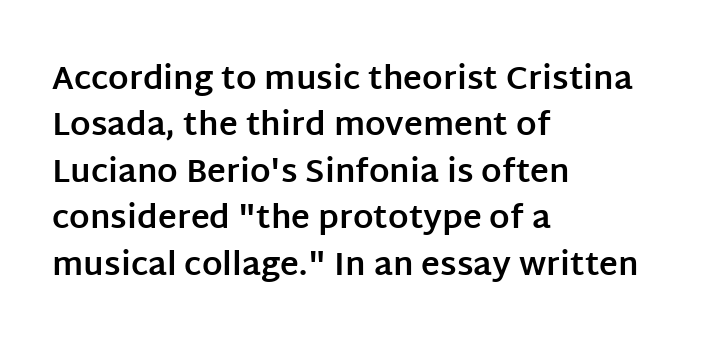
The font family rendered here belongs to the sans-serif group. Leftover space on each line is placed entirely after the last word. The letters advance in unequal steps, a hallmark of proportional type. Vertically, the passage feels balanced, rows spaced as you'd expect. Honestly, the letter spacing is just normal — you wouldn't notice it.
